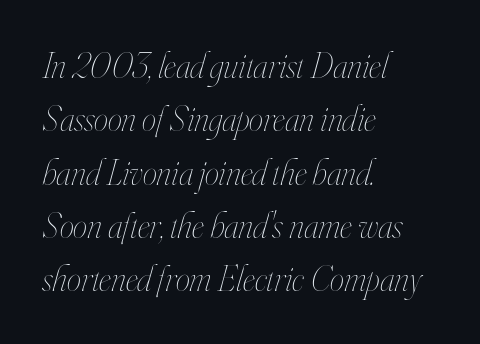
The image shows 36 px thin, condensed type, italic (leaning right); set left-aligned, normal line spacing (1.48x), normal letter spacing, not underlined; high stroke contrast and a small x-height.
